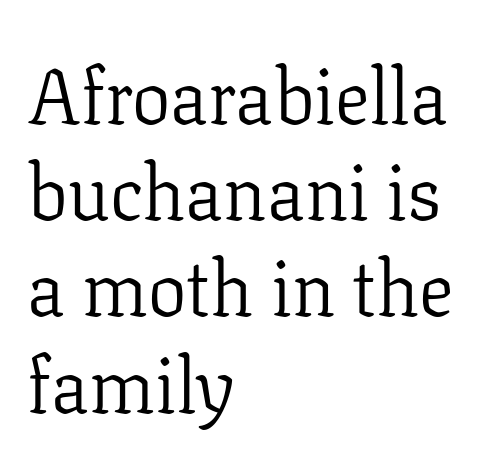
Summary of weight: not heavy and not bold. The words here are not underlined. In CSS terms this would be text-align: left. The characters display serif detailing at their extremities. Regular leading.
